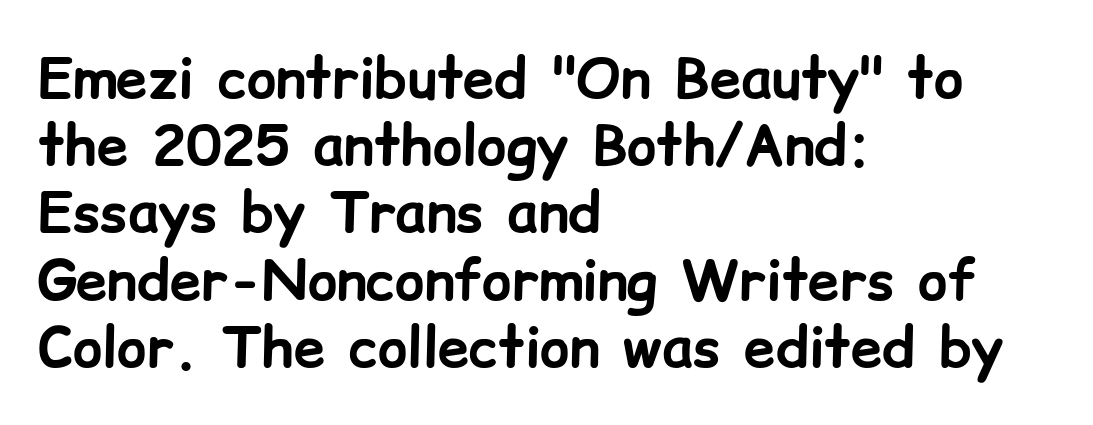
The image shows 56 px bold sans-serif type, upright; set left-aligned, line spacing 1.2x, normal letter spacing, not underlined; low stroke contrast and a medium x-height.
